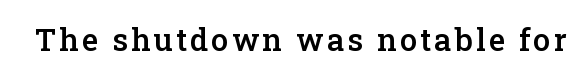
{"serif": "yes", "italic": "no", "bold": "semi", "weight": "semibold", "width": "normal", "stroke_contrast": "low", "x_height": "medium", "monospaced": "no", "underline": "no", "glyph_px": 31}
